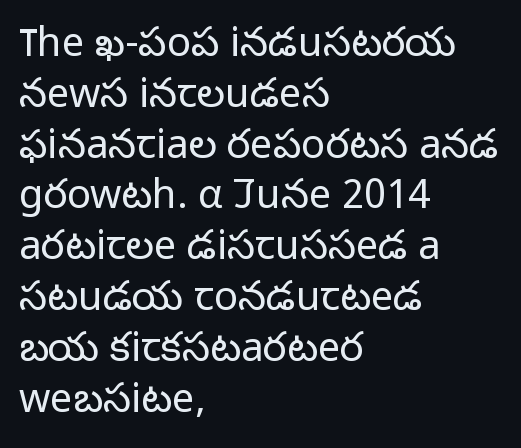
The passage shown is typeset with a sans-serif family. A typesetter would call this leading conventional body-copy spacing. The rendering keeps characters at their native spacing. Compared with a centered layout, this one pins lines to the left instead.
